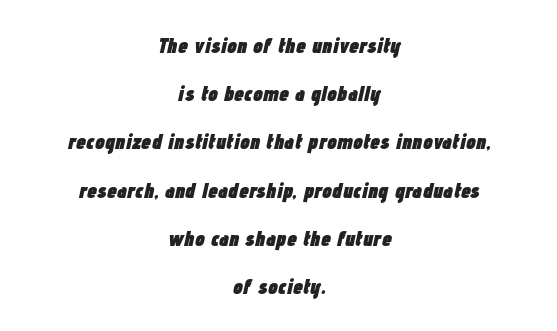
The passage shown is emphatically bold. Visually the block forms a symmetrical silhouette, jagged on both flanks. The specimen reads as italic at a glance. Standard letterfit; no display-style spreading of the glyphs. Honestly, there is no underline to notice here at all. The leading is generous, giving the passage an open texture.
